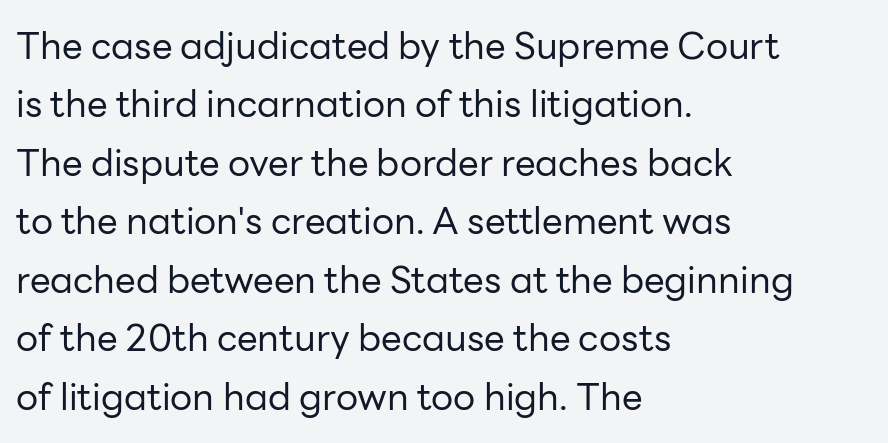
{"serif": "no", "italic": "no", "bold": "no", "weight": "regular", "width": "normal", "stroke_contrast": "low", "x_height": "medium", "monospaced": "no", "underline": "no", "align": "left", "line_spacing": "normal", "line_spacing_ratio": 1.58, "letter_spacing": "normal", "letter_spacing_em": 0.0, "glyph_px": 37}
